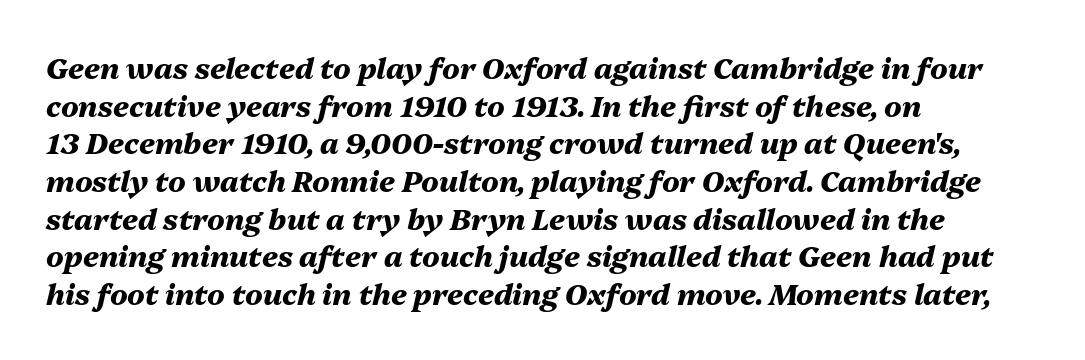
{"italic": "yes", "lean": "right", "slant_degrees": 13, "bold": "yes", "weight": "heavy", "width": "normal", "stroke_contrast": "medium", "x_height": "medium", "monospaced": "no", "underline": "no", "align": "left", "line_spacing": "normal", "line_spacing_ratio": 1.3, "letter_spacing": "normal", "letter_spacing_em": 0.0, "glyph_px": 29}
